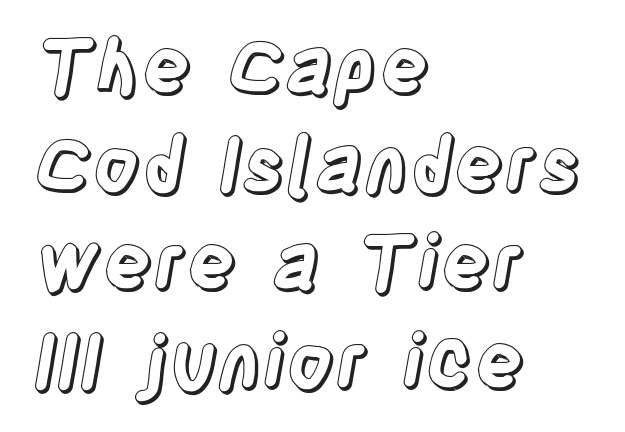
Q: Is the text italic (slanted)? A: Yes.
Q: Is the text underlined? A: No.
Q: How is the paragraph aligned? A: Left-aligned.
Q: Is the spacing between letters normal or unusually wide? A: Normal.
Q: Is the spacing between lines tight, normal or loose? A: Normal.
Q: Width (condensed, normal, or wide)? A: Condensed.
Q: x-height? A: Large.
Q: Monospaced? A: No.
